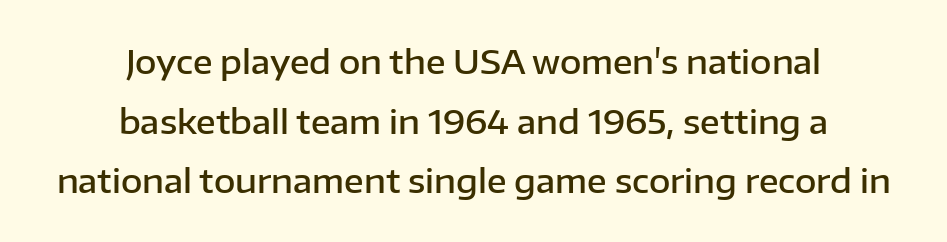
Q: Is the text bold? A: Semi-bold.
Q: Is the text italic (slanted)? A: No, it is upright.
Q: Is the typeface a serif or a sans-serif typeface? A: Sans-serif.
Q: Is the text underlined? A: No.
Q: How is the paragraph aligned? A: Centered.
Q: Is the spacing between letters normal or unusually wide? A: Normal.
Q: Width (condensed, normal, or wide)? A: Normal.
Q: Stroke contrast? A: Low.
Q: x-height? A: Medium.
Q: Monospaced? A: No.
